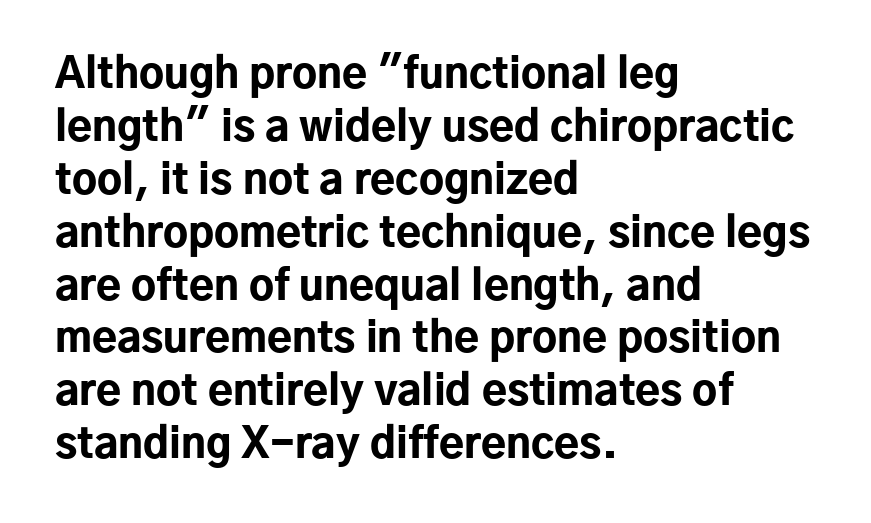
Q: Is the text bold? A: Yes.
Q: Is the text italic (slanted)? A: No, it is upright.
Q: Is the typeface a serif or a sans-serif typeface? A: Sans-serif.
Q: Is the text underlined? A: No.
Q: How is the paragraph aligned? A: Left-aligned.
Q: Is the spacing between letters normal or unusually wide? A: Normal.
Q: Is the spacing between lines tight, normal or loose? A: Normal.
Q: Width (condensed, normal, or wide)? A: Normal.
Q: Stroke contrast? A: Low.
Q: x-height? A: Medium.
Q: Monospaced? A: No.
